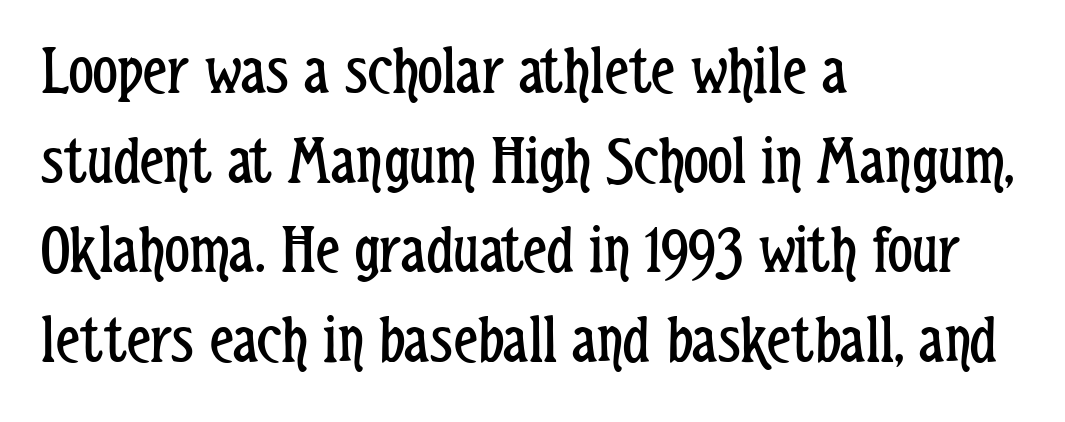
The letters advance in unequal steps, a hallmark of proportional type. The gaps between neighbouring characters are ordinary and unremarkable. Summary of vertical rhythm: regular, with standard interline spacing. The letters stand straight up with perfectly vertical stems. Unlike a traditional serif, this face leaves its strokes unadorned. Any mark beneath the type? The region is blank.
